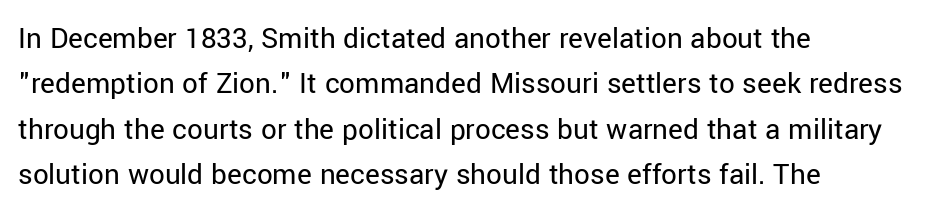
The image shows 31 px regular-weight sans-serif type, upright; set left-aligned, normal line spacing (1.46x), normal letter spacing, not underlined; low stroke contrast and a medium x-height.
